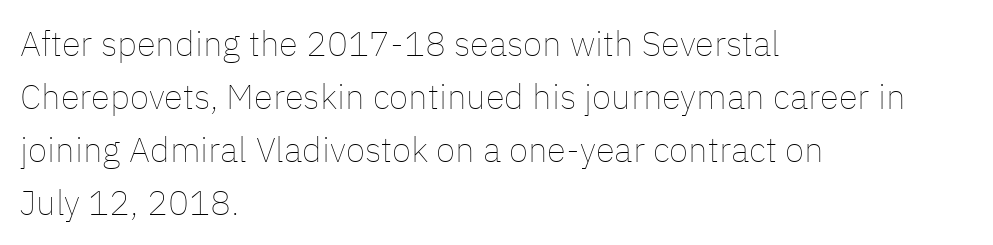
Q: Is the text bold? A: No.
Q: Is the text italic (slanted)? A: No, it is upright.
Q: Is the text underlined? A: No.
Q: How is the paragraph aligned? A: Left-aligned.
Q: Is the spacing between letters normal or unusually wide? A: Normal.
Q: Is the spacing between lines tight, normal or loose? A: Normal.
Q: Width (condensed, normal, or wide)? A: Normal.
Q: Stroke contrast? A: Low.
Q: x-height? A: Medium.
Q: Monospaced? A: No.
